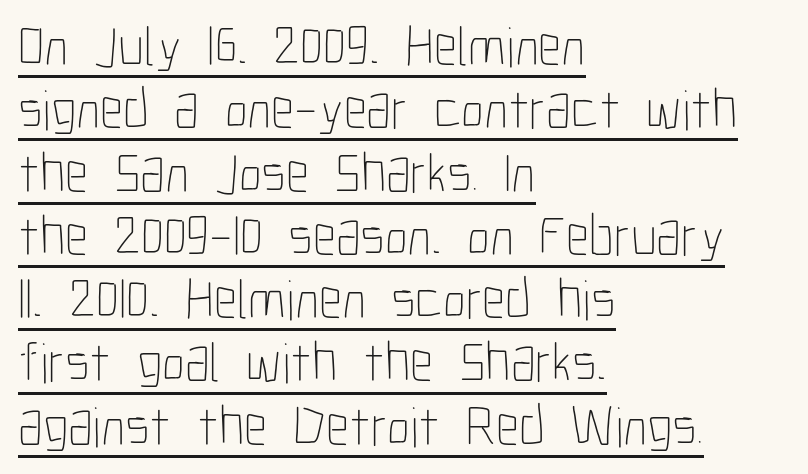
Q: Is the text bold? A: No.
Q: Is the text italic (slanted)? A: No, it is upright.
Q: Is the text underlined? A: Yes.
Q: How is the paragraph aligned? A: Left-aligned.
Q: Is the spacing between letters normal or unusually wide? A: Normal.
Q: Is the spacing between lines tight, normal or loose? A: Tight.
Q: Width (condensed, normal, or wide)? A: Condensed.
Q: Stroke contrast? A: Low.
Q: x-height? A: Medium.
Q: Monospaced? A: No.
